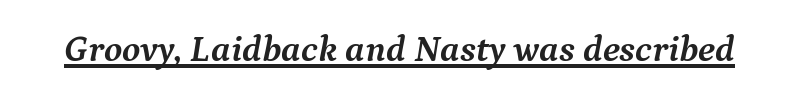
{"serif": "yes", "italic": "yes", "lean": "right", "slant_degrees": 9, "bold": "yes", "weight": "semibold", "width": "normal", "stroke_contrast": "medium", "x_height": "medium", "monospaced": "no", "underline": "yes", "letter_spacing": "normal", "letter_spacing_em": 0.0, "glyph_px": 37}
